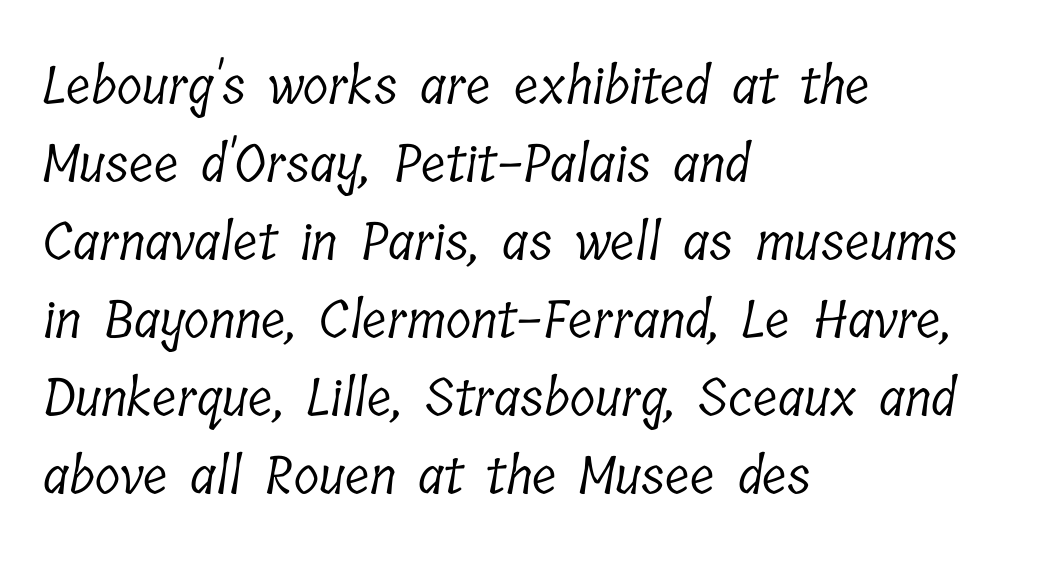
The image shows 52 px light, condensed serif type; set left-aligned, normal line spacing (1.5x), normal letter spacing, not underlined; low stroke contrast and a medium x-height.
